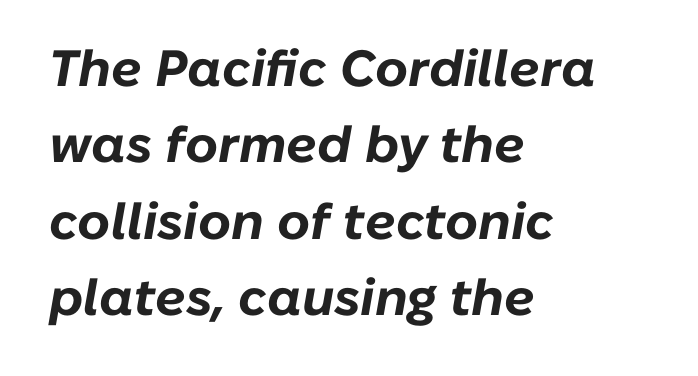
The image shows 51 px bold type, italic (leaning right); set left-aligned, normal line spacing (1.5x), normal letter spacing, not underlined; low stroke contrast and a medium x-height.
